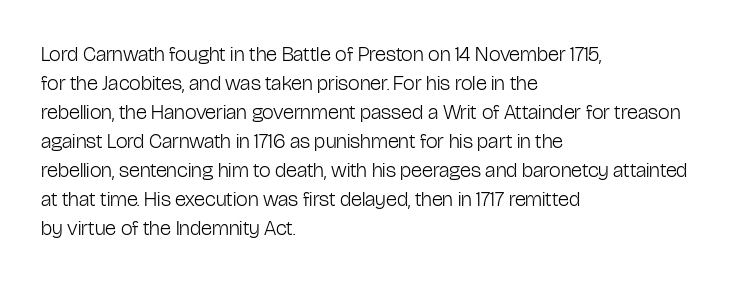
{"italic": "no", "bold": "no", "underline": "no", "align": "left", "line_spacing": "normal", "line_spacing_ratio": 1.38, "letter_spacing": "normal", "letter_spacing_em": 0.0, "glyph_px": 21}
